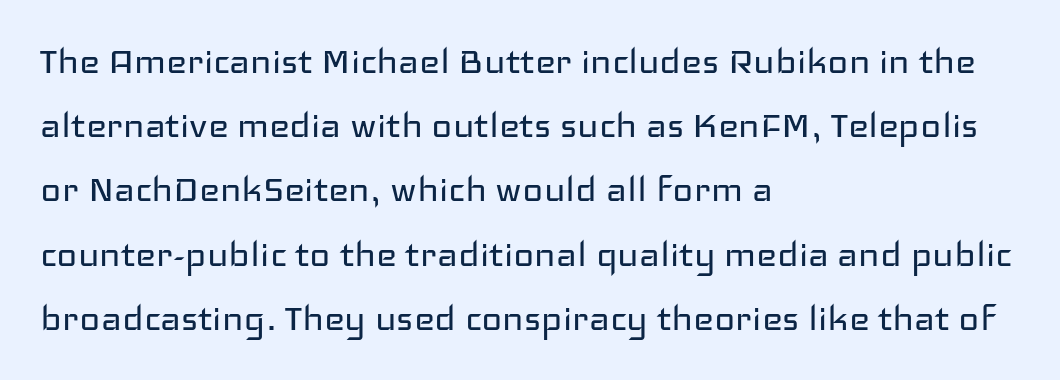
This sample is left-justified, so line endings fall wherever the words run out. Serif or sans? Sans — the stroke terminals are bare. No word sits above an underline. The axis of the letterforms is exactly vertical. Character widths vary here, with narrow letters taking less room than wide ones. In terms of letterspacing, this is plain default setting.
